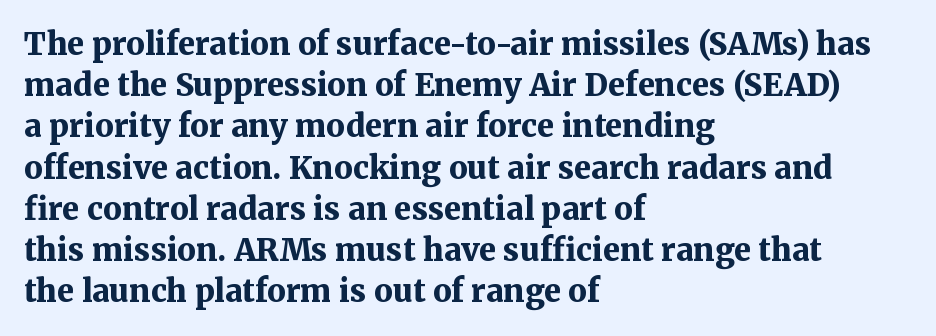
{"serif": "yes", "italic": "no", "bold": "yes", "weight": "bold", "width": "normal", "stroke_contrast": "medium", "x_height": "medium", "monospaced": "no", "underline": "no", "align": "left", "line_spacing": "normal", "line_spacing_ratio": 1.33, "letter_spacing": "normal", "letter_spacing_em": 0.0, "glyph_px": 31}
